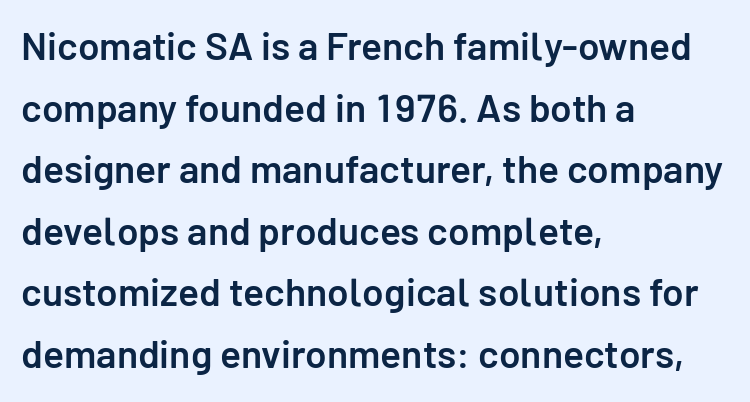
A normal amount of white space separates one row of letters from the next. If you drew a line through each stem, it would be perfectly vertical. The zone under the glyphs is completely vacant. Weight: semibold (demi). A sans-serif font was chosen for this passage. Here the designer chose a conventional face with non-uniform glyph widths.
